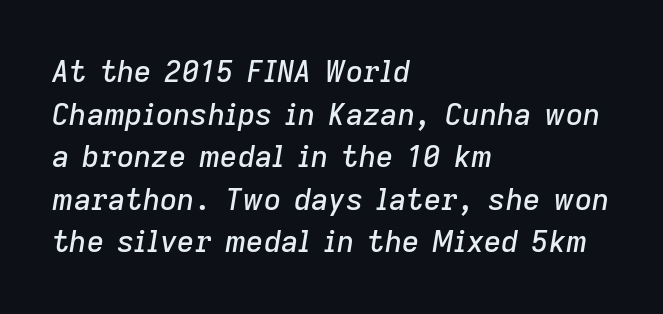
Q: Is the text italic (slanted)? A: Yes, it leans right by about 9 degrees.
Q: Is the text underlined? A: No.
Q: How is the paragraph aligned? A: Left-aligned.
Q: Is the spacing between letters normal or unusually wide? A: Normal.
Q: Is the spacing between lines tight, normal or loose? A: Normal.
Q: Width (condensed, normal, or wide)? A: Normal.
Q: Stroke contrast? A: Low.
Q: x-height? A: Medium.
Q: Monospaced? A: No.
